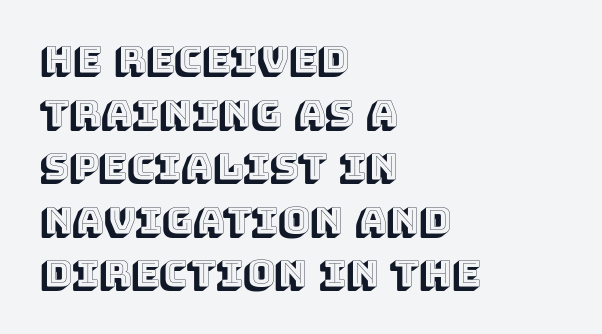
{"italic": "no", "width": "normal", "x_height": "large", "monospaced": "no", "underline": "no", "align": "left", "line_spacing": "normal", "line_spacing_ratio": 1.41, "letter_spacing": "normal", "letter_spacing_em": 0.0, "glyph_px": 38}
